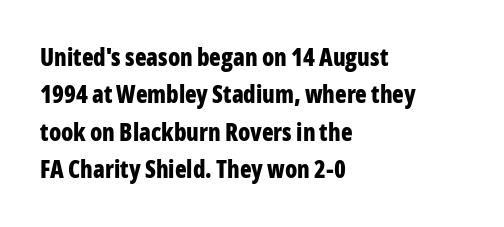
Underline: absent. Strokes here are thick enough to call this a true bold. This block has exactly the height ordinary leading produces. Standard letterfit; no display-style spreading of the glyphs. The lines are quadded left.
